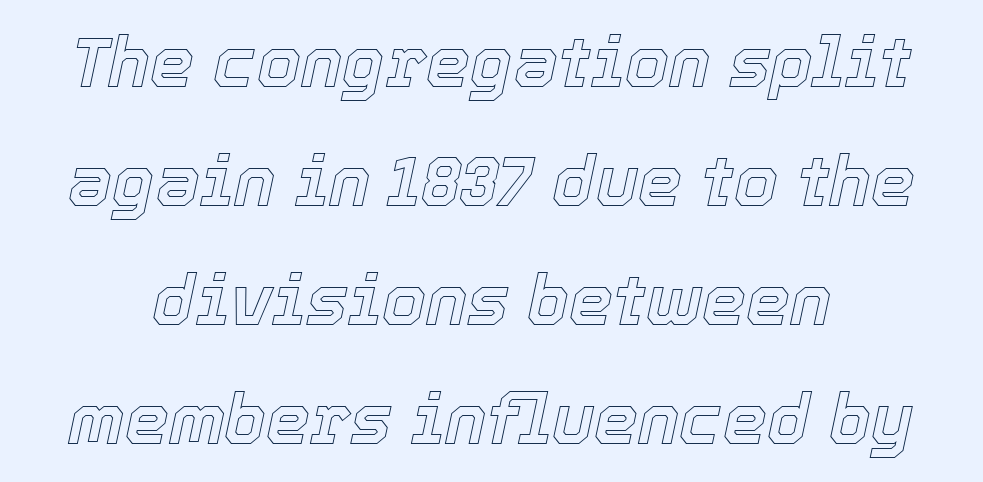
The image shows 70 px text type, italic (leaning right); set normal line spacing (1.7x), normal letter spacing, not underlined; a medium x-height.
